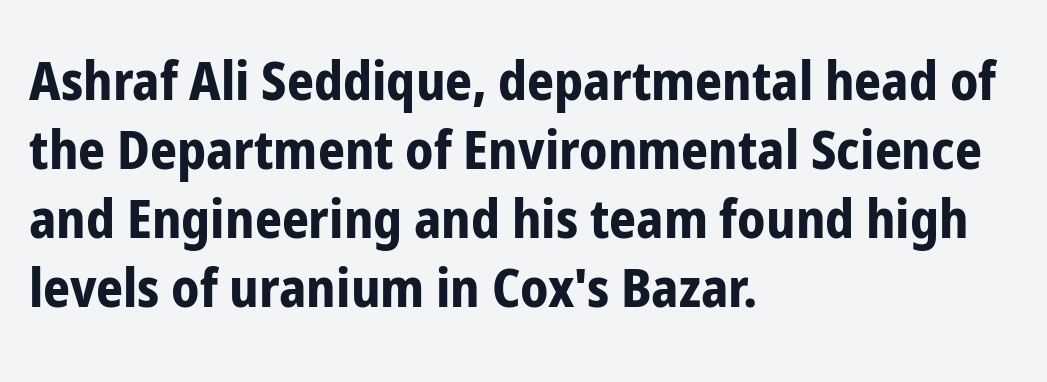
Q: Is the text bold? A: Yes.
Q: Is the text italic (slanted)? A: No, it is upright.
Q: Is the typeface a serif or a sans-serif typeface? A: Sans-serif.
Q: Is the text underlined? A: No.
Q: How is the paragraph aligned? A: Left-aligned.
Q: Is the spacing between letters normal or unusually wide? A: Normal.
Q: Is the spacing between lines tight, normal or loose? A: Normal.
Q: Width (condensed, normal, or wide)? A: Condensed.
Q: Stroke contrast? A: Low.
Q: x-height? A: Medium.
Q: Monospaced? A: No.
